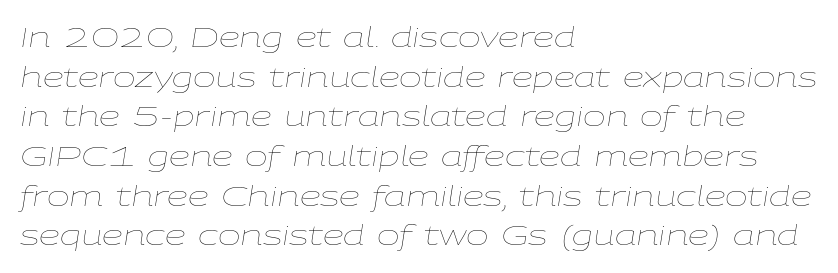
Slant detected: the letters are inclined. Caption: face not bold, strokes unweighted. Where is the straight margin? On the left. Evenly set lines give the paragraph a standard silhouette.
